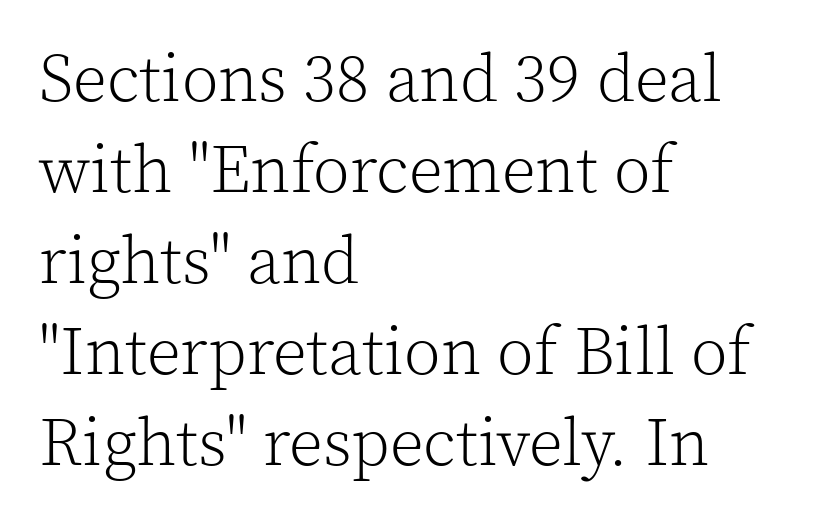
The image shows 67 px light serif type, upright; set left-aligned, normal line spacing (1.36x), normal letter spacing, not underlined; a medium x-height.
